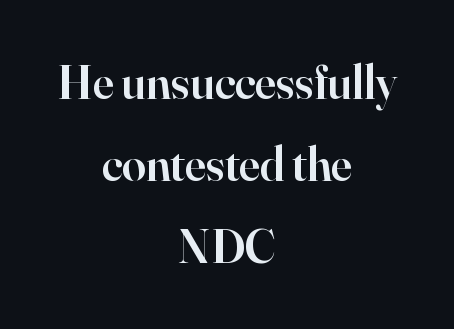
Each glyph is drawn with semibold strokes, heavier than normal yet not fully bold. A clean baseline with only descenders dipping below it. Compared with typical body copy, the letter spacing here is the same. The axis of the letterforms is exactly vertical. These lines stack symmetrically, like a column narrowing and widening about its center.
